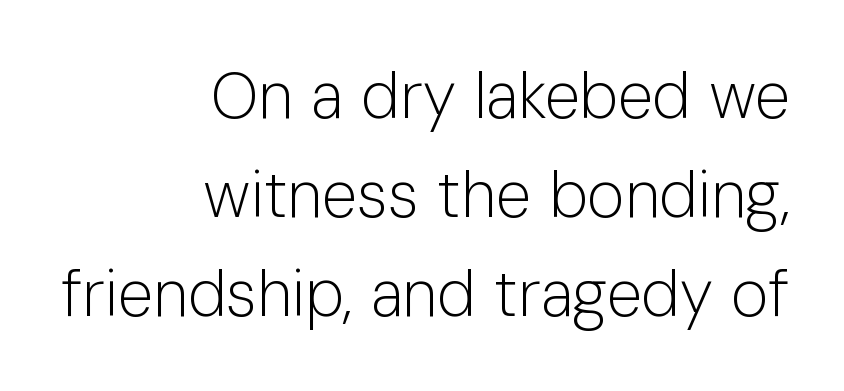
Q: Is the text bold? A: No.
Q: Is the text italic (slanted)? A: No, it is upright.
Q: Is the typeface a serif or a sans-serif typeface? A: Sans-serif.
Q: Is the text underlined? A: No.
Q: How is the paragraph aligned? A: Right-aligned.
Q: Is the spacing between letters normal or unusually wide? A: Normal.
Q: Is the spacing between lines tight, normal or loose? A: Normal.
Q: Width (condensed, normal, or wide)? A: Normal.
Q: Stroke contrast? A: Low.
Q: x-height? A: Medium.
Q: Monospaced? A: No.
